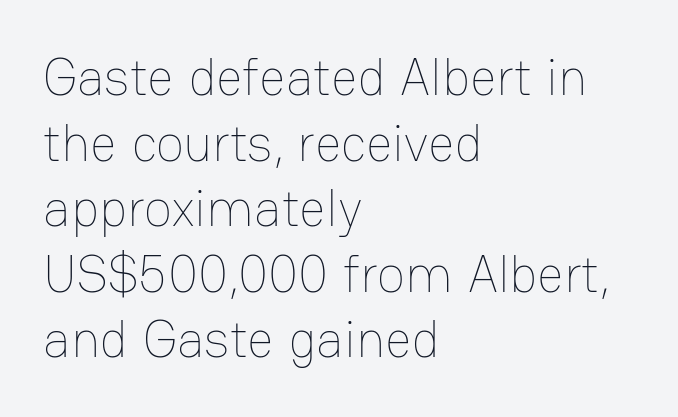
The image shows 52 px thin type, upright; set left-aligned, normal line spacing (1.26x), normal letter spacing, not underlined; low stroke contrast and a medium x-height.
